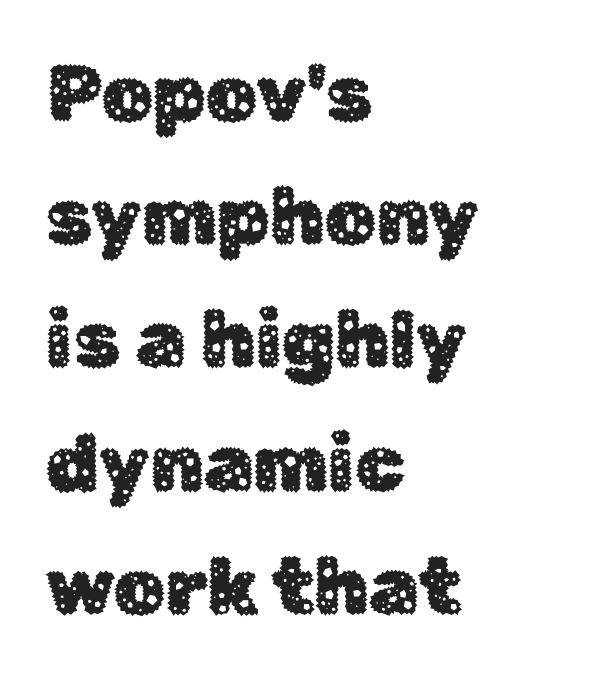
The image shows 80 px sans-serif type, upright; set left-aligned, normal line spacing (1.54x), normal letter spacing, not underlined; low stroke contrast and a medium x-height.
